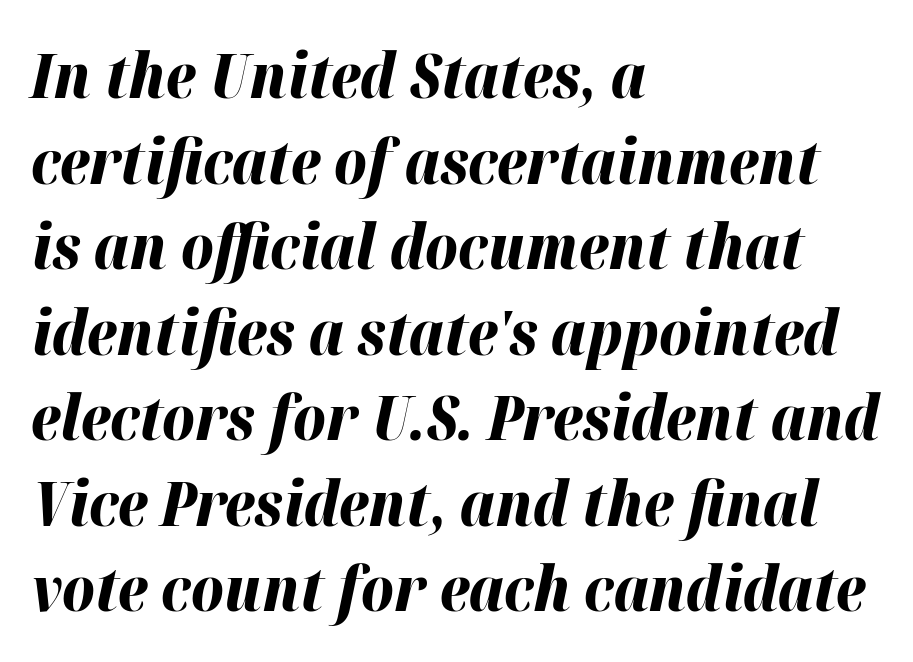
A typesetter would call this proportional, since set widths differ per character. There is no visible air inserted between adjacent glyphs. This sample keeps an unexceptional amount of space between lines. The compositor pushed each line to the left boundary. Yep, that's italic — everything's leaning. What weight is shown? A full bold with thick strokes.
